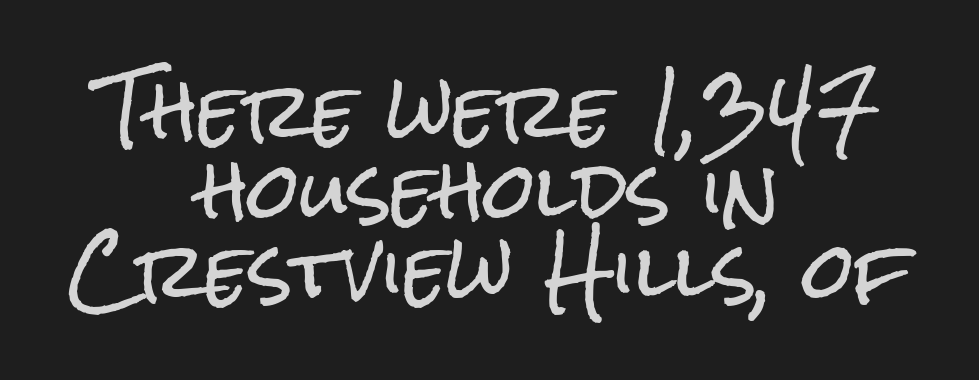
Each letter's strokes conclude bluntly, with no projecting serifs. When letters stand straight like this, we call the style roman or upright. Horizontal alignment here is central, giving a formal, balanced look. Regarding leading, the lines here are crowded together. Note the varied advance widths — an 'i' is clearly narrower than an 'm'. Tracking here is standard; glyphs follow each other at the usual distance.
